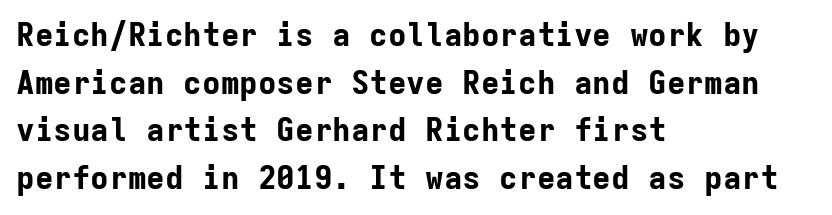
Q: Is the text bold? A: Yes.
Q: Is the text italic (slanted)? A: No, it is upright.
Q: Is the typeface a serif or a sans-serif typeface? A: Sans-serif.
Q: Is the text underlined? A: No.
Q: How is the paragraph aligned? A: Left-aligned.
Q: Is the spacing between letters normal or unusually wide? A: Normal.
Q: Is the spacing between lines tight, normal or loose? A: Normal.
Q: Width (condensed, normal, or wide)? A: Normal.
Q: Stroke contrast? A: Low.
Q: x-height? A: Medium.
Q: Monospaced? A: Yes.
